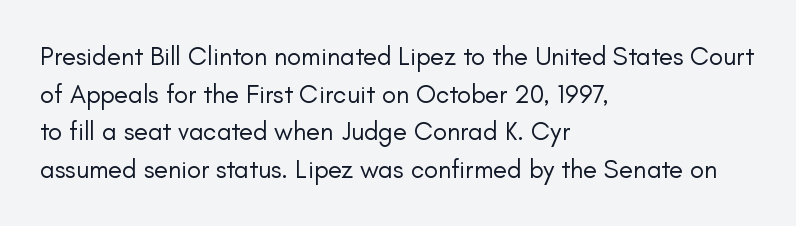
The image shows 26 px text type, upright; set left-aligned, normal line spacing (1.45x), normal letter spacing, not underlined.
